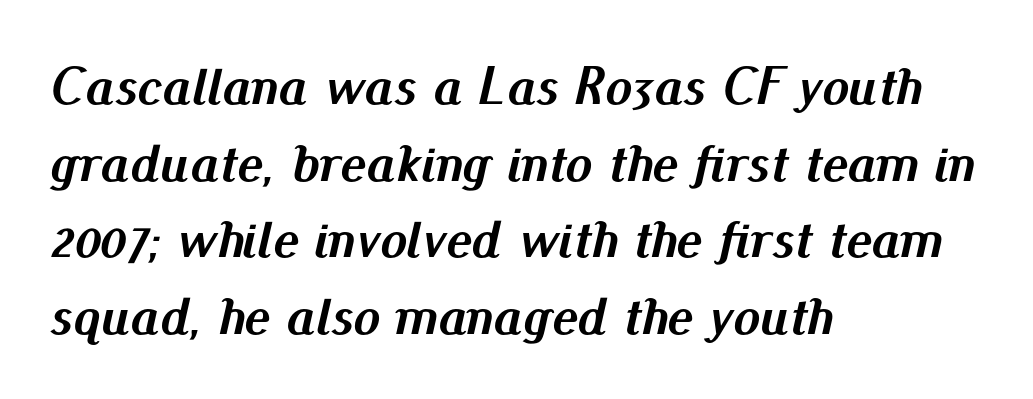
Q: Is the text bold? A: Yes.
Q: Is the text italic (slanted)? A: Yes, it leans right by about 13 degrees.
Q: Is the text underlined? A: No.
Q: How is the paragraph aligned? A: Left-aligned.
Q: Is the spacing between letters normal or unusually wide? A: Normal.
Q: Is the spacing between lines tight, normal or loose? A: Normal.
Q: Width (condensed, normal, or wide)? A: Normal.
Q: Stroke contrast? A: Medium.
Q: x-height? A: Small.
Q: Monospaced? A: No.
